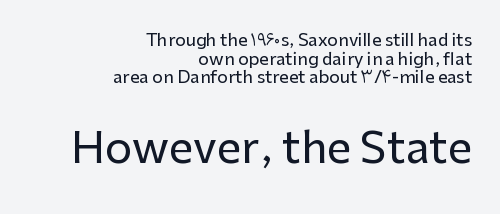
Q: Is the text italic (slanted)? A: No, it is upright.
Q: Is the typeface a serif or a sans-serif typeface? A: Sans-serif.
Q: Is the text underlined? A: No.
Q: How is the paragraph aligned? A: Right-aligned.
Q: Is the spacing between letters normal or unusually wide? A: Normal.
Q: Is the spacing between lines tight, normal or loose? A: Tight.
Q: Which block of text is set in a larger size, the first (top) or the second (bottom)? A: The second (bottom) one.
Q: Width (condensed, normal, or wide)? A: Normal.
Q: Stroke contrast? A: Low.
Q: x-height? A: Medium.
Q: Monospaced? A: No.
